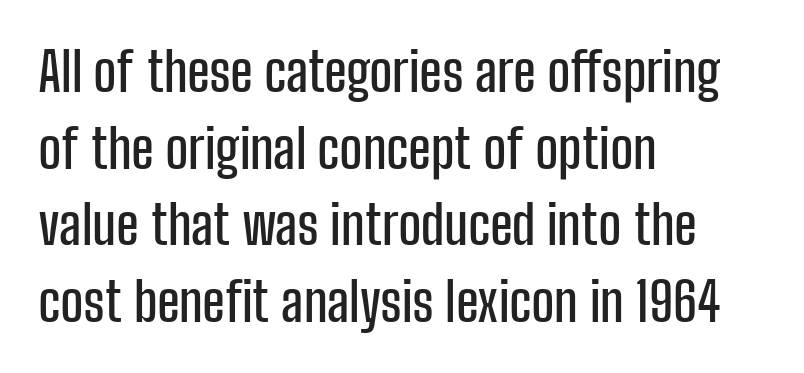
The image shows 54 px condensed sans-serif type, upright; set left-aligned, normal line spacing (1.42x), normal letter spacing, not underlined; low stroke contrast and a medium x-height.
